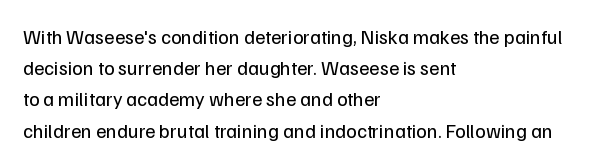
Between one letter and the next there's only the usual sliver of space. Letters rest on an invisible, unmarked baseline. Does the copy run flush right? No — it runs flush left. Nothing heavy about these letters — not bold at all.
